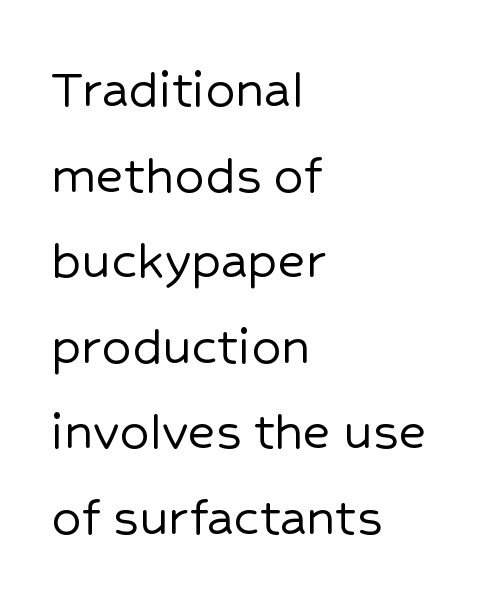
{"serif": "no", "italic": "no", "width": "normal", "stroke_contrast": "low", "x_height": "medium", "monospaced": "no", "underline": "no", "align": "left", "line_spacing": "normal", "line_spacing_ratio": 1.45, "letter_spacing": "normal", "letter_spacing_em": 0.0, "glyph_px": 59}
